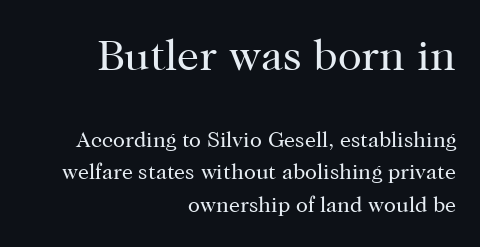
{"serif": "yes", "italic": "no", "bold": "no", "weight": "regular", "width": "normal", "stroke_contrast": "high", "x_height": "medium", "monospaced": "no", "underline": "no", "align": "right", "line_spacing": "normal", "line_spacing_ratio": 1.47, "letter_spacing": "normal", "letter_spacing_em": 0.0, "larger_block": "first", "size_ratio": 2.0, "glyph_px": 44}
